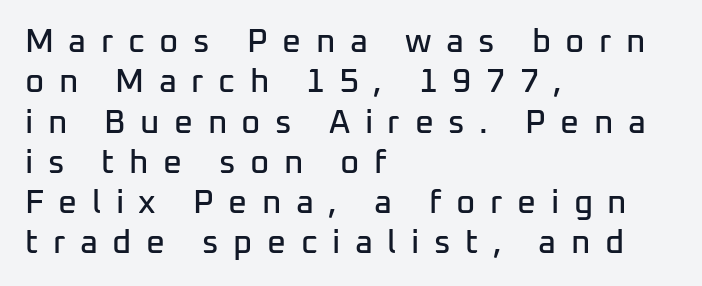
{"serif": "no", "italic": "no", "width": "normal", "stroke_contrast": "low", "x_height": "medium", "monospaced": "no", "underline": "no", "align": "left", "line_spacing_ratio": 1.22, "letter_spacing": "wide", "letter_spacing_em": 0.44, "glyph_px": 33}
